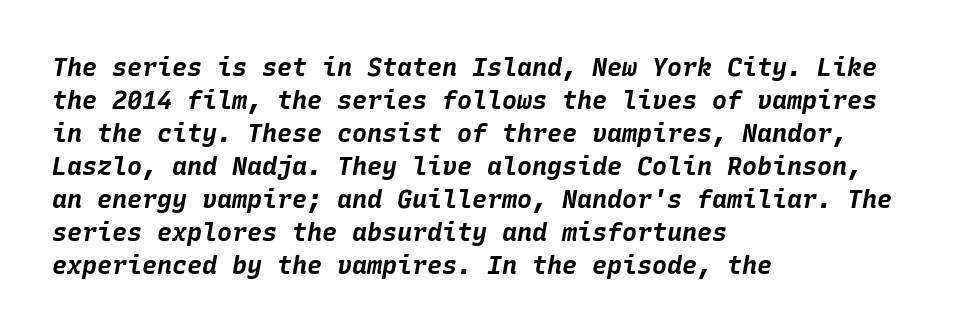
Q: Is the text bold? A: Yes.
Q: Is the text italic (slanted)? A: Yes, it leans right by about 10 degrees.
Q: Is the text underlined? A: No.
Q: How is the paragraph aligned? A: Left-aligned.
Q: Is the spacing between letters normal or unusually wide? A: Normal.
Q: Is the spacing between lines tight, normal or loose? A: Normal.
